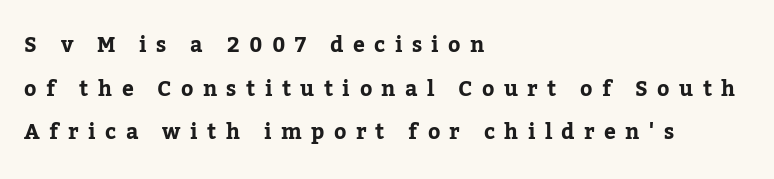
The text block is weighted toward the left margin, trailing off unevenly rightward. A dark, heavy texture on the line: the type is bold. How are the letters spaced? Widely, with obvious added tracking. A great deal of white space separates one row of letters from the next. Just letters on the line, the space beneath them empty. Posture: vertical.
